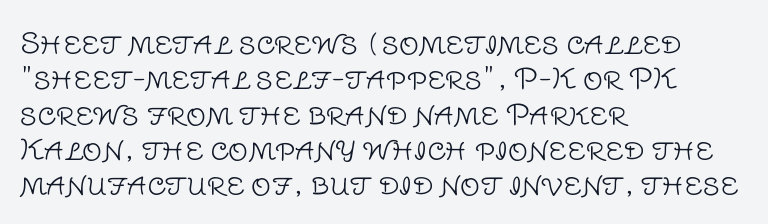
Q: Is the text bold? A: No.
Q: Is the text italic (slanted)? A: Yes.
Q: Is the typeface a serif or a sans-serif typeface? A: Sans-serif.
Q: Is the text underlined? A: No.
Q: How is the paragraph aligned? A: Left-aligned.
Q: Is the spacing between letters normal or unusually wide? A: Normal.
Q: Is the spacing between lines tight, normal or loose? A: Normal.
Q: Width (condensed, normal, or wide)? A: Normal.
Q: Stroke contrast? A: Low.
Q: x-height? A: Large.
Q: Monospaced? A: No.
